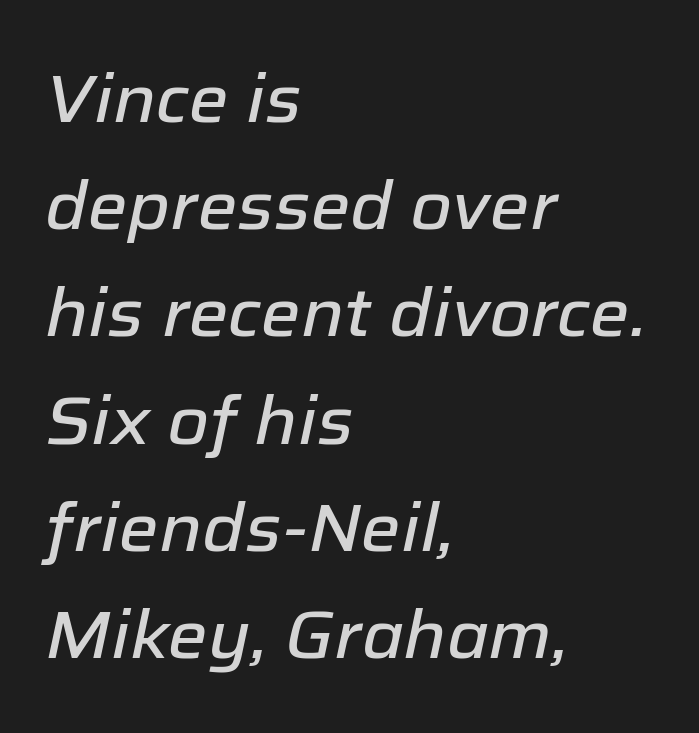
The image shows 67 px text type, italic (leaning right); set left-aligned, normal line spacing (1.6x), normal letter spacing, not underlined; low stroke contrast and a medium x-height.
